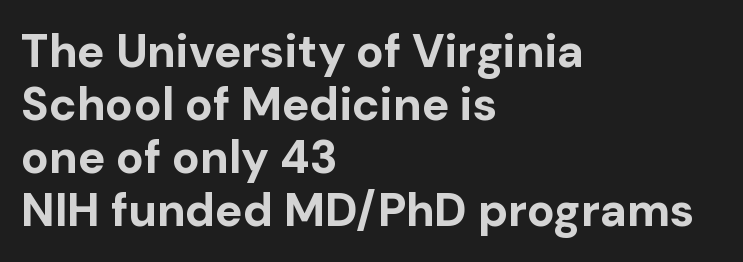
{"serif": "no", "italic": "no", "bold": "yes", "weight": "bold", "width": "normal", "stroke_contrast": "low", "x_height": "medium", "monospaced": "no", "underline": "no", "align": "left", "line_spacing": "tight", "line_spacing_ratio": 1.15, "letter_spacing": "normal", "letter_spacing_em": 0.0, "glyph_px": 46}
